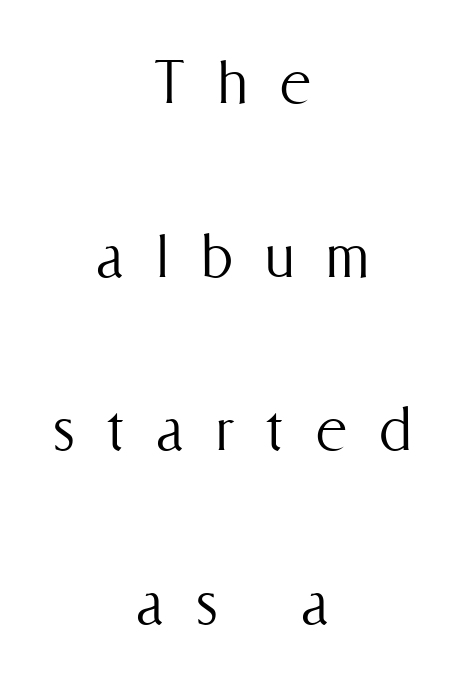
Do the characters align in a grid? No, the font is proportional. A typesetter would mark this as roman, not italic. Is the type heavy? It reads as light-to-regular instead. One-word summary of the alignment: center. Underlining? Definitely not there.
